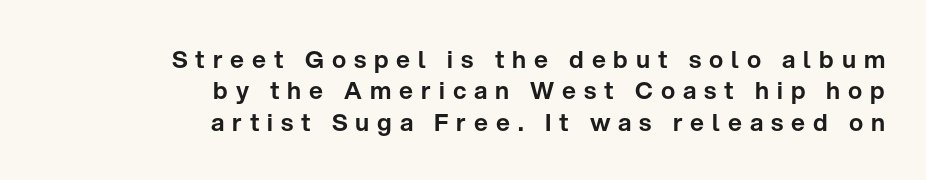
Visually the block forms a straight wall on the right and a jagged coastline on the left. Glance below the letters and you will spot only blank space. Line spacing here is normal. In terms of letterspacing, this is a distinctly airy, spread setting. Unlike italic type, these characters show no tilt at all.
